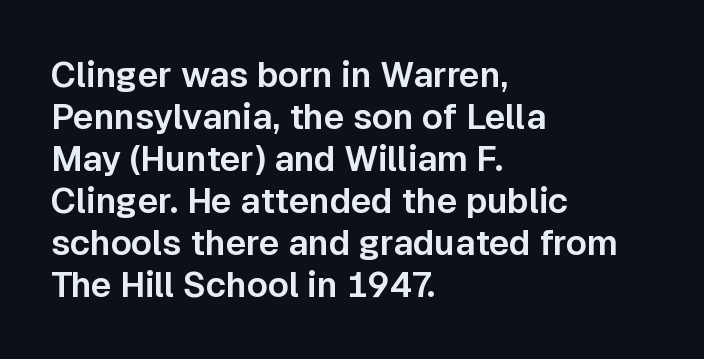
The image shows 35 px sans-serif type, upright; set left-aligned, line spacing 1.2x, normal letter spacing, not underlined; low stroke contrast and a medium x-height.
